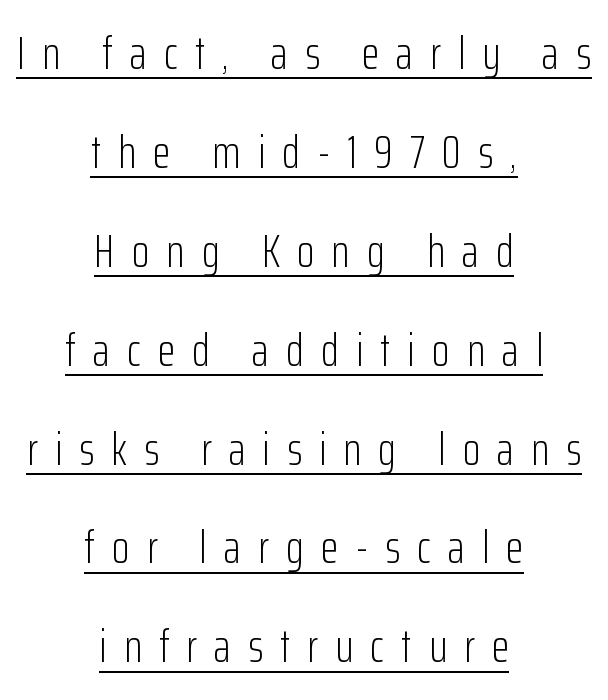
In terms of letterform style, serifs are entirely absent. Both edges are ragged and mirror each other, which tells us the setting is centered. The font is comparable to plain body text, perhaps lighter. Italic? Not at all — the glyphs are vertical. The passage shown has open, widely tracked lettering throughout.
